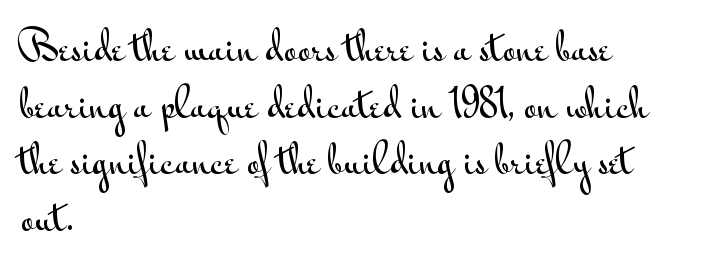
The image shows 37 px wide sans-serif type; set left-aligned, normal line spacing (1.53x), normal letter spacing, not underlined; medium stroke contrast and a small x-height.
